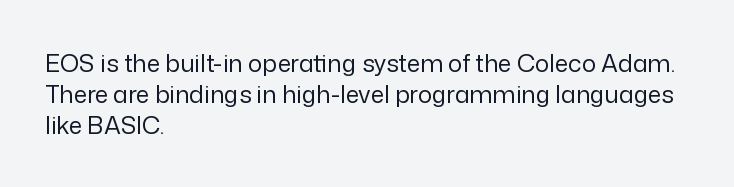
Q: Is the text bold? A: No.
Q: Is the text italic (slanted)? A: No, it is upright.
Q: Is the text underlined? A: No.
Q: How is the paragraph aligned? A: Left-aligned.
Q: Is the spacing between letters normal or unusually wide? A: Normal.
Q: Is the spacing between lines tight, normal or loose? A: Normal.
